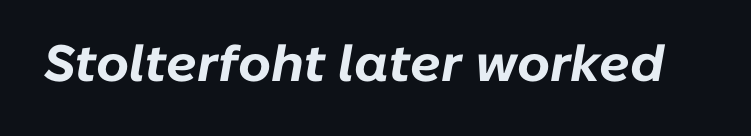
{"italic": "yes", "lean": "right", "slant_degrees": 10, "bold": "yes", "weight": "bold", "width": "normal", "stroke_contrast": "low", "x_height": "medium", "monospaced": "no", "underline": "no", "letter_spacing": "normal", "letter_spacing_em": 0.0, "glyph_px": 51}
